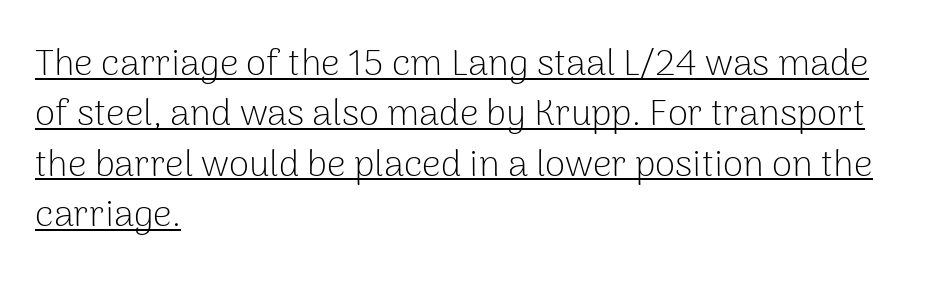
Upright lettering throughout. Type style note: lacks serifs. The space between consecutive lines is moderate. A typesetter would call this proportional, since set widths differ per character. Decoration check: the copy is underlined.
